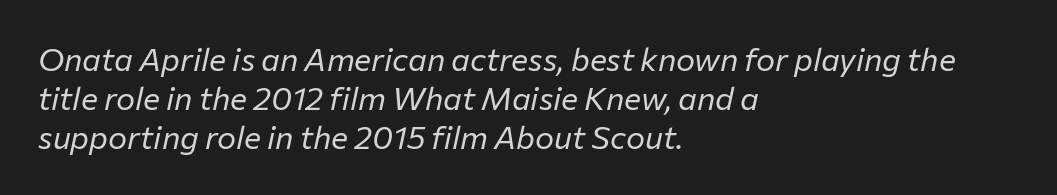
The horizontal fit of the characters is conventional and even. Each letter keeps its own natural width here, so spacing adapts to shape. Quick note: underline off. Letters have the restrained weight of plain body copy at most. Emphasis-style slanted type is in use. Leftover space on each line is placed entirely after the last word.
